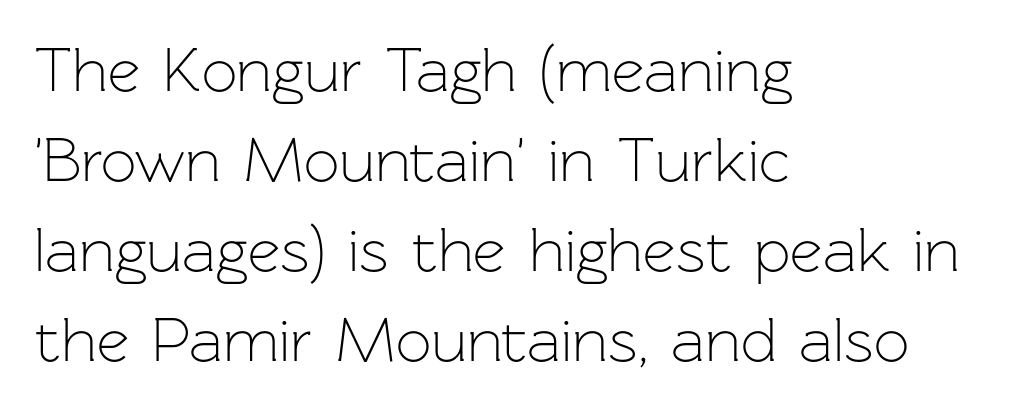
{"serif": "no", "italic": "no", "bold": "no", "weight": "light", "width": "normal", "stroke_contrast": "low", "x_height": "medium", "monospaced": "no", "underline": "no", "align": "left", "line_spacing": "normal", "line_spacing_ratio": 1.43, "letter_spacing": "normal", "letter_spacing_em": 0.0, "glyph_px": 63}
